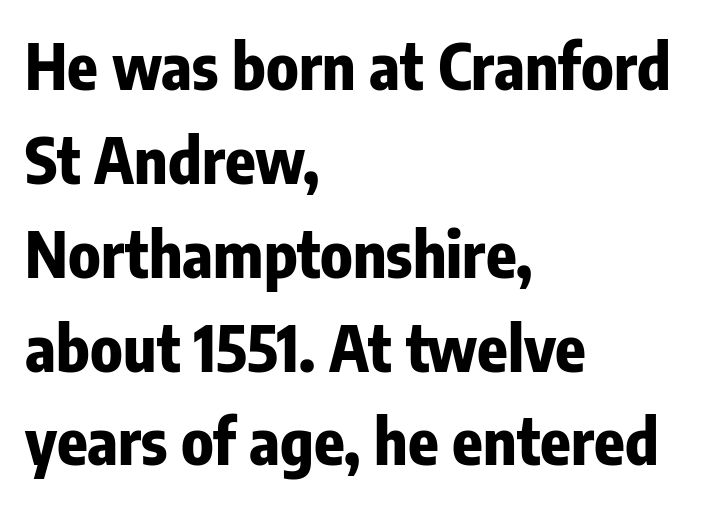
{"serif": "no", "italic": "no", "bold": "yes", "weight": "bold", "width": "condensed", "stroke_contrast": "low", "x_height": "medium", "monospaced": "no", "underline": "no", "align": "left", "line_spacing": "normal", "line_spacing_ratio": 1.49, "letter_spacing": "normal", "letter_spacing_em": 0.0, "glyph_px": 63}
